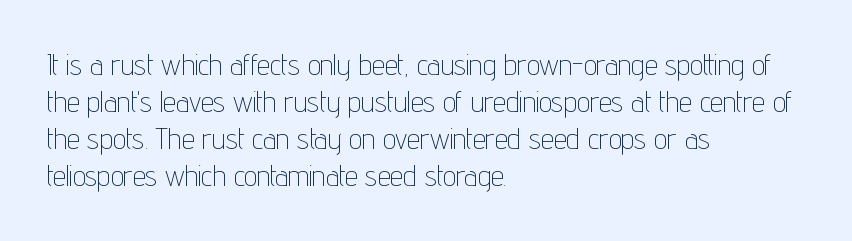
The passage shown stacks its lines at a standard gap. The font family rendered here belongs to the sans-serif group. Character widths vary here, with narrow letters taking less room than wide ones. When letters stand straight like this, we call the style roman or upright. The zone under the glyphs is completely vacant.
